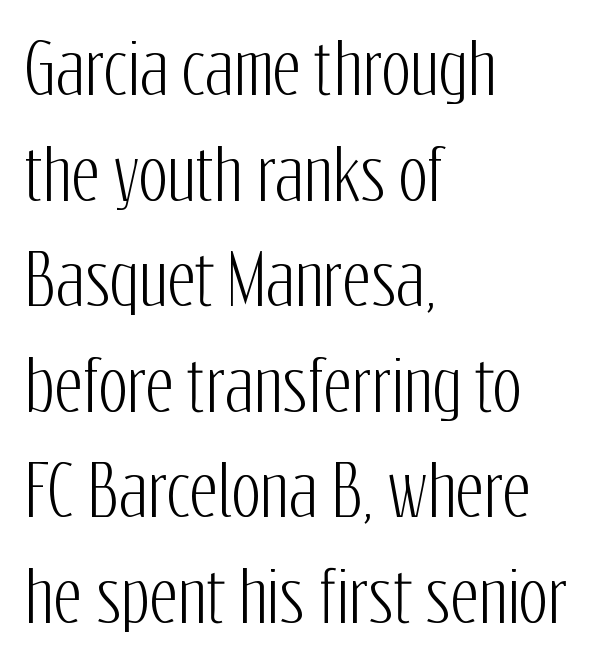
{"serif": "no", "italic": "no", "width": "condensed", "stroke_contrast": "low", "x_height": "medium", "monospaced": "no", "underline": "no", "align": "left", "line_spacing": "normal", "line_spacing_ratio": 1.53, "letter_spacing": "normal", "letter_spacing_em": 0.0, "glyph_px": 69}
